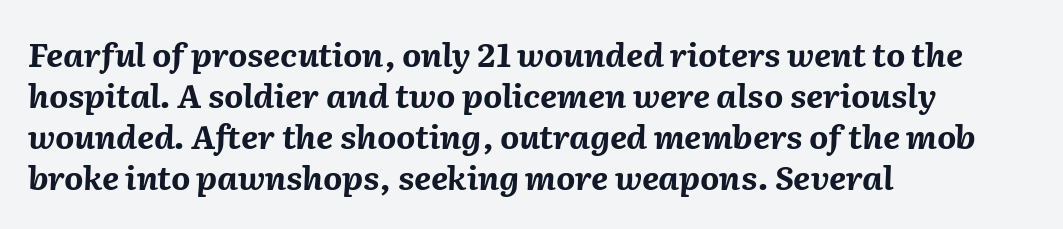
{"italic": "yes", "lean": "right", "slant_degrees": 2, "bold": "yes", "weight": "bold", "width": "normal", "stroke_contrast": "medium", "x_height": "medium", "monospaced": "no", "underline": "no", "align": "left", "line_spacing_ratio": 1.24, "letter_spacing": "normal", "letter_spacing_em": 0.0, "glyph_px": 33}
